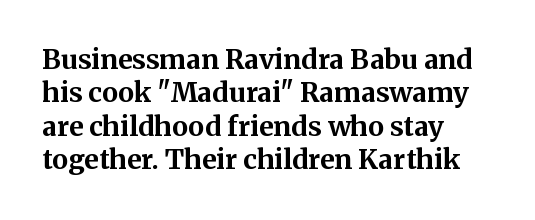
The image shows 27 px bold type, upright; set left-aligned, line spacing 1.24x, normal letter spacing, not underlined.
